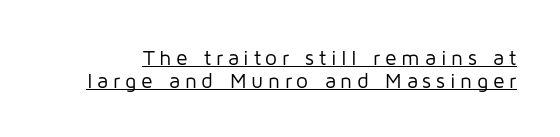
It's the straight-up-and-down kind of type. The line texture is sparse and dotted thanks to wide tracking. Stems and bowls with no extra thickness — not bold. Caption: lettering with a line underneath. You could barely slide anything between these rows.
